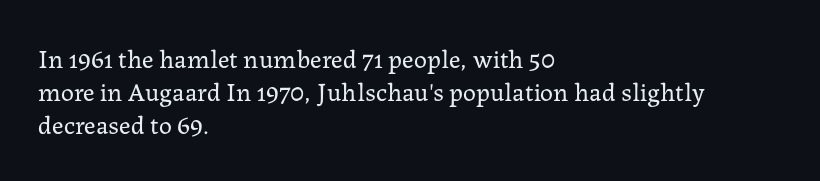
{"italic": "no", "bold": "no", "underline": "no", "align": "left", "line_spacing": "normal", "line_spacing_ratio": 1.27, "letter_spacing": "normal", "letter_spacing_em": 0.0, "glyph_px": 26}
